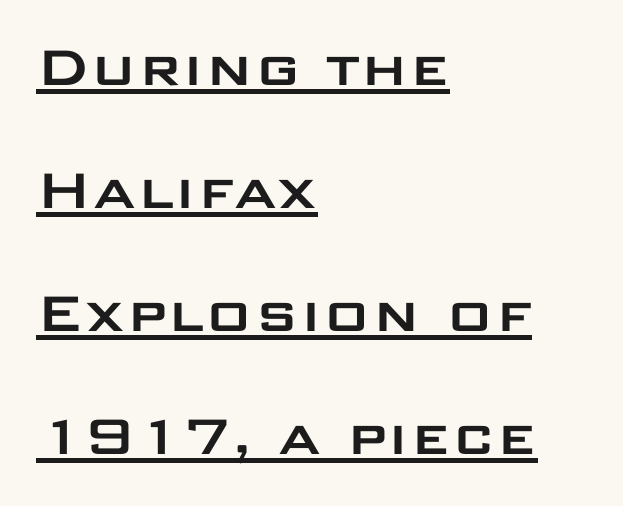
The image shows 64 px wide sans-serif type, upright; set left-aligned, loose line spacing (1.92x), normal letter spacing, underlined; low stroke contrast and a large x-height.
